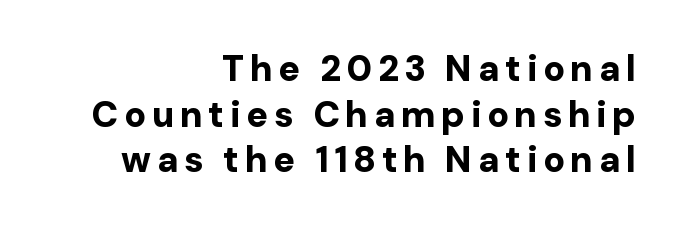
Regarding serifs, this sample does without them. The area under the type is left untouched. Short and long lines alike share a common ending point at right. Is the type bold? Yes — the strokes are clearly thick and heavy. Vertical spacing — default.
